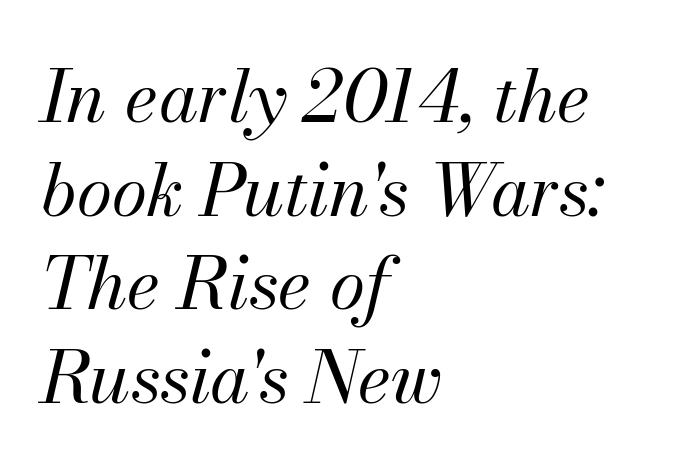
Q: Is the text bold? A: No.
Q: Is the text italic (slanted)? A: Yes, it leans right by about 13 degrees.
Q: Is the text underlined? A: No.
Q: How is the paragraph aligned? A: Left-aligned.
Q: Is the spacing between letters normal or unusually wide? A: Normal.
Q: Is the spacing between lines tight, normal or loose? A: Normal.
Q: Width (condensed, normal, or wide)? A: Normal.
Q: Stroke contrast? A: Medium.
Q: x-height? A: Small.
Q: Monospaced? A: No.
